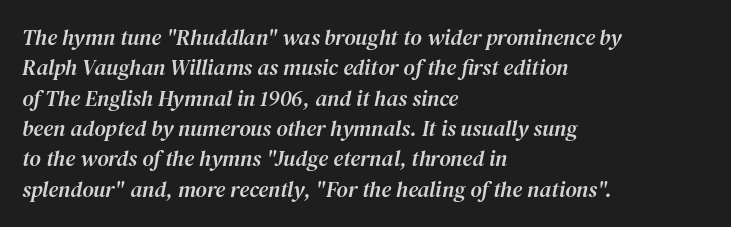
{"italic": "yes", "lean": "right", "slant_degrees": 12, "underline": "no", "align": "left", "line_spacing": "normal", "line_spacing_ratio": 1.38, "letter_spacing": "normal", "letter_spacing_em": 0.0, "glyph_px": 22}
